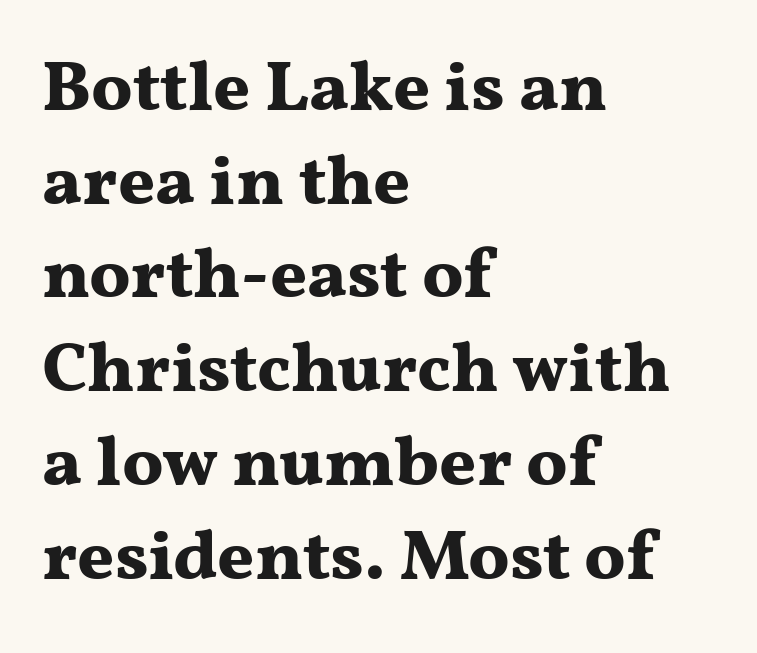
{"serif": "yes", "italic": "no", "bold": "yes", "weight": "bold", "width": "wide", "stroke_contrast": "medium", "x_height": "medium", "monospaced": "no", "underline": "no", "align": "left", "line_spacing": "normal", "line_spacing_ratio": 1.32, "letter_spacing": "normal", "letter_spacing_em": 0.0, "glyph_px": 71}
